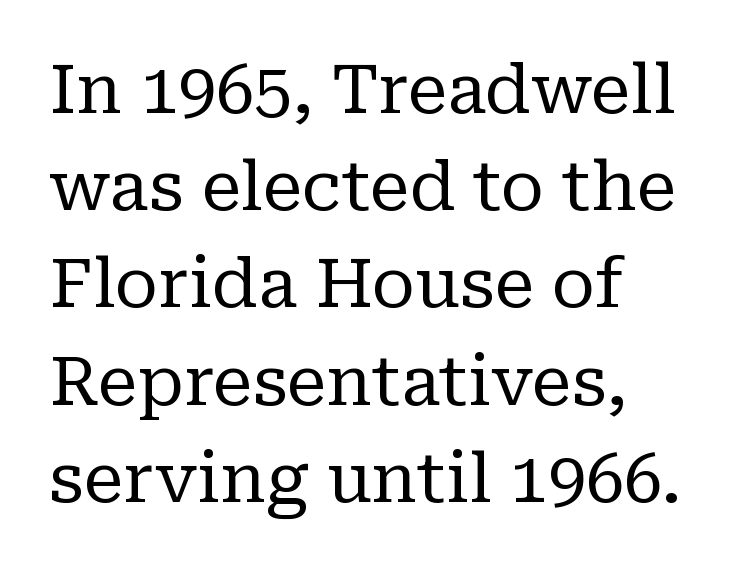
The image shows 68 px regular-weight serif type, upright; set left-aligned, normal line spacing (1.43x), normal letter spacing, not underlined; low stroke contrast and a medium x-height.
